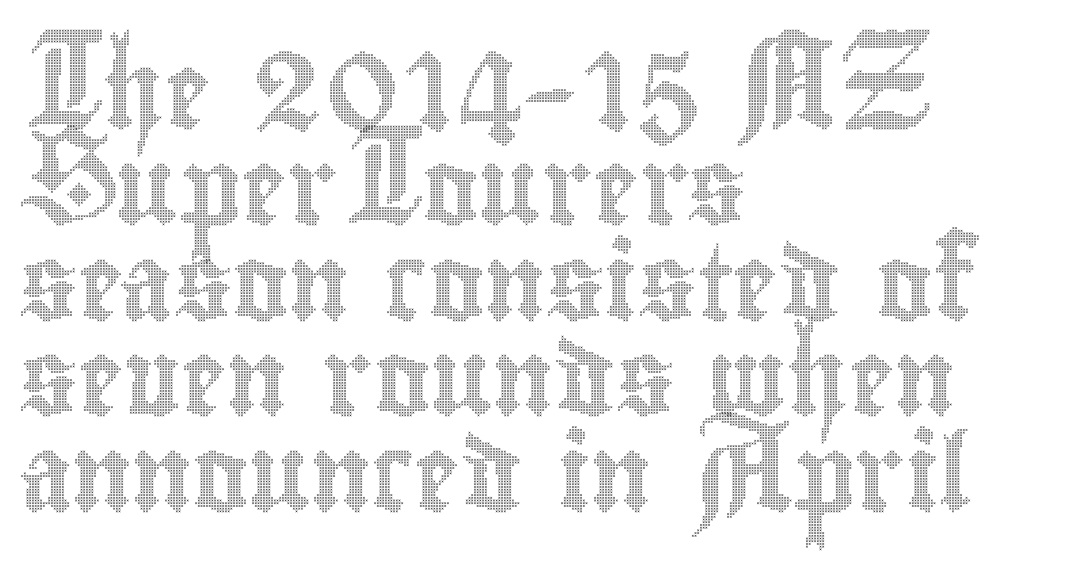
The typography opts for an upright posture over an oblique one. The passage shown is typed in a proportional face where columns would drift. In terms of letterspacing, this is plain default setting. Check the space under the baseline: it is left empty.
